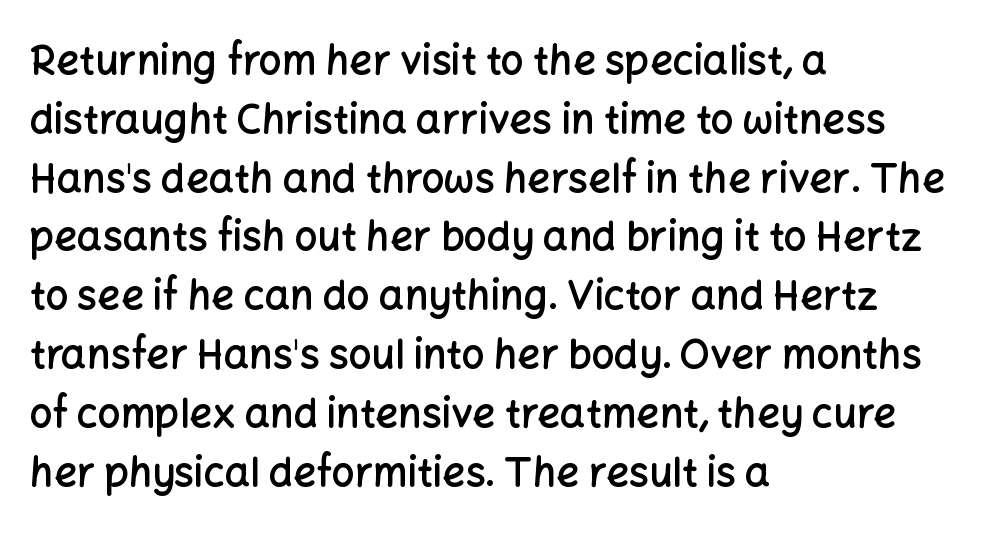
Q: Is the text bold? A: Semi-bold.
Q: Is the text italic (slanted)? A: No, it is upright.
Q: Is the typeface a serif or a sans-serif typeface? A: Sans-serif.
Q: Is the text underlined? A: No.
Q: How is the paragraph aligned? A: Left-aligned.
Q: Is the spacing between letters normal or unusually wide? A: Normal.
Q: Is the spacing between lines tight, normal or loose? A: Normal.
Q: Width (condensed, normal, or wide)? A: Normal.
Q: Stroke contrast? A: Low.
Q: x-height? A: Medium.
Q: Monospaced? A: No.
